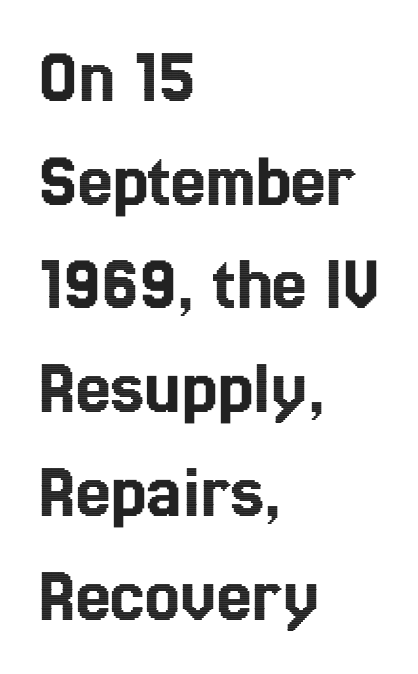
Only glyphs here, with clear space below each row. The rag falls on the right side of this text block. You can tell it's not italic because the verticals are truly vertical. Honestly, the letter spacing is just normal — you wouldn't notice it. Each letter keeps its own natural width here, so spacing adapts to shape.
